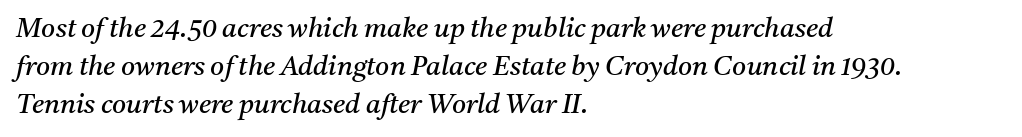
The space directly below the letters is spotless. Each word holds together tightly as a unit, with standard inter-letter gaps. The paragraph shown leans on its left margin. Vertical spacing — default. Weight: in the light-to-regular range. Tall strokes in this sample are angled rather than plumb.
